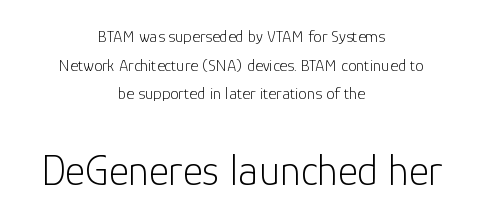
Q: Is the text bold? A: No.
Q: Is the text italic (slanted)? A: No, it is upright.
Q: Is the typeface a serif or a sans-serif typeface? A: Sans-serif.
Q: Is the text underlined? A: No.
Q: How is the paragraph aligned? A: Centered.
Q: Is the spacing between letters normal or unusually wide? A: Normal.
Q: Is the spacing between lines tight, normal or loose? A: Normal.
Q: Which block of text is set in a larger size, the first (top) or the second (bottom)? A: The second (bottom) one.
Q: Width (condensed, normal, or wide)? A: Normal.
Q: Stroke contrast? A: Low.
Q: x-height? A: Medium.
Q: Monospaced? A: No.
